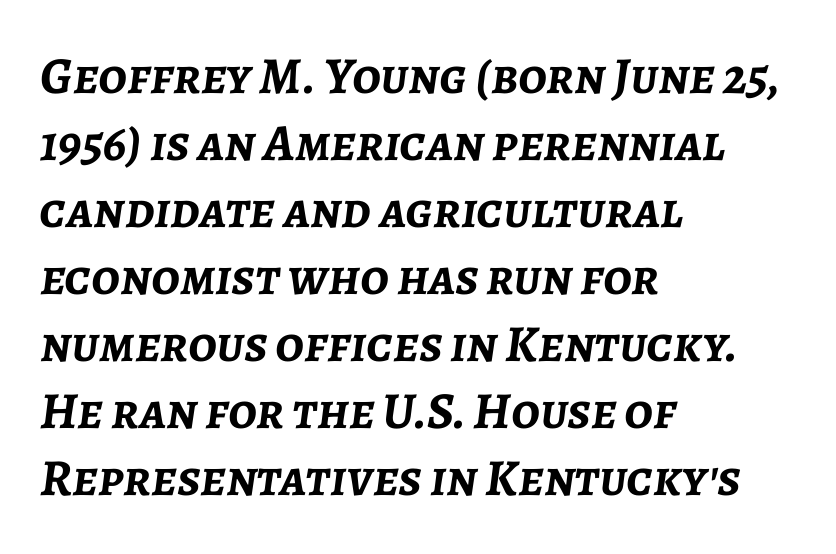
Do the characters align in a grid? No, the font is proportional. A typesetter would mark this as italic. A typesetter would call this leading conventional body-copy spacing. Teacher's note: observe the even left margin — that is flush-left alignment. Observe the ordinary spacing: letters are neighbours, not strangers. The specimen omits any rule beneath the text block's lines.
